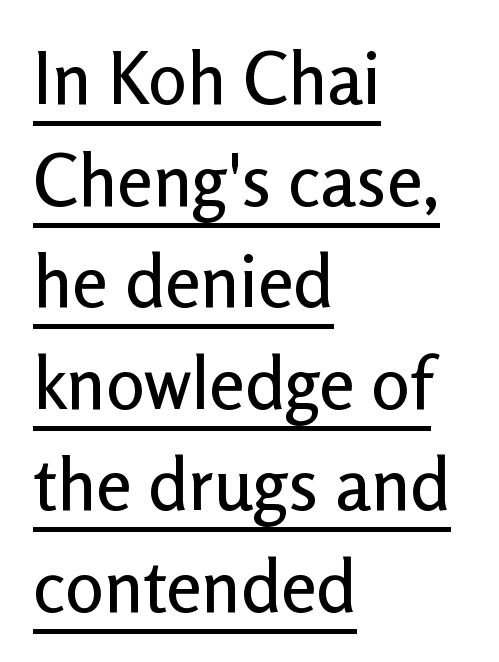
The image shows 72 px sans-serif type, upright; set left-aligned, normal line spacing (1.41x), normal letter spacing, underlined; low stroke contrast and a medium x-height.
